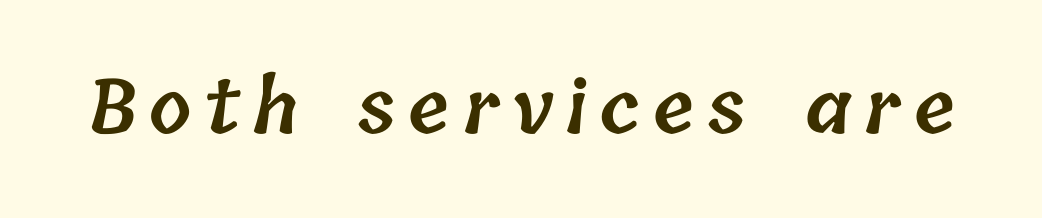
Q: Is the text bold? A: Semi-bold.
Q: Is the text underlined? A: No.
Q: Width (condensed, normal, or wide)? A: Normal.
Q: Stroke contrast? A: Low.
Q: x-height? A: Medium.
Q: Monospaced? A: No.
